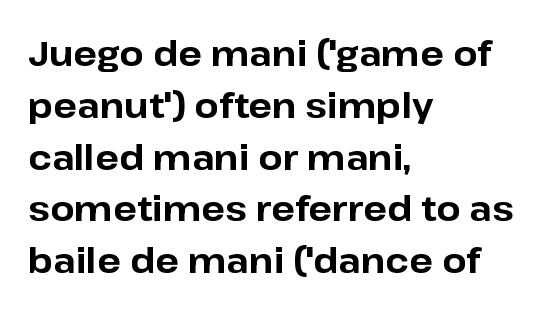
The image shows 35 px bold sans-serif type, upright; set left-aligned, normal line spacing (1.48x), normal letter spacing, not underlined; low stroke contrast and a medium x-height.
